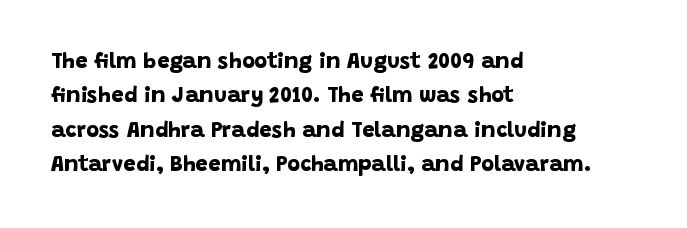
{"bold": "yes", "underline": "no", "align": "left", "line_spacing": "normal", "line_spacing_ratio": 1.56, "letter_spacing": "normal", "letter_spacing_em": 0.0, "glyph_px": 22}
